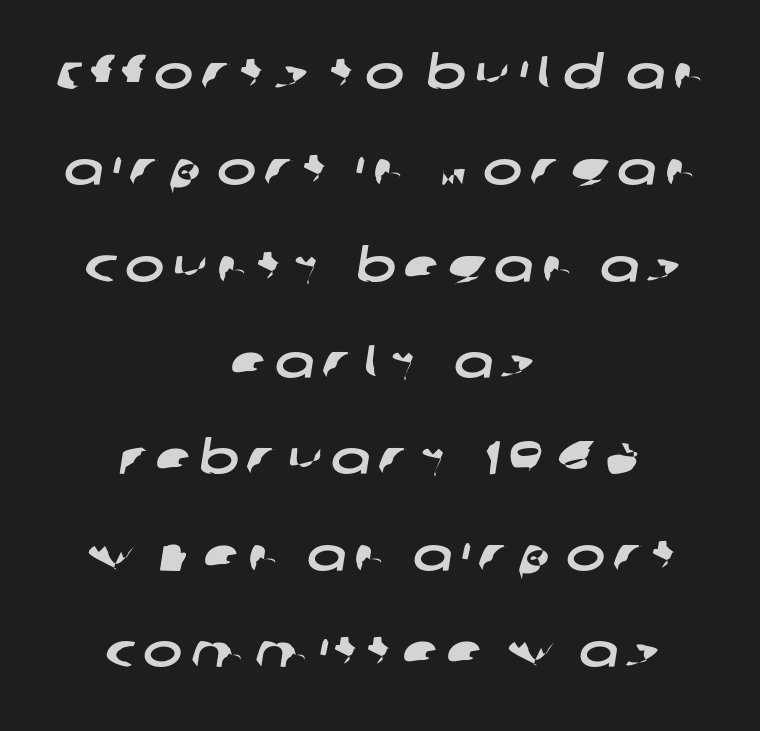
Q: Is the typeface a serif or a sans-serif typeface? A: Sans-serif.
Q: Is the text underlined? A: No.
Q: How is the paragraph aligned? A: Centered.
Q: Is the spacing between lines tight, normal or loose? A: Loose.
Q: Width (condensed, normal, or wide)? A: Wide.
Q: Stroke contrast? A: Low.
Q: x-height? A: Large.
Q: Monospaced? A: No.
